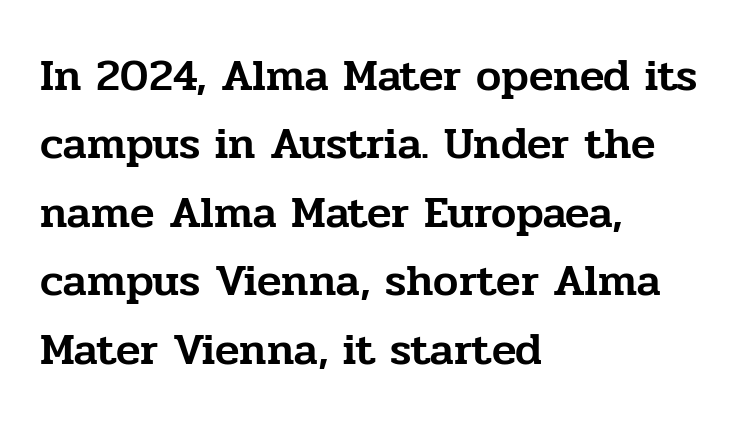
{"serif": "yes", "italic": "no", "width": "normal", "stroke_contrast": "low", "x_height": "medium", "monospaced": "no", "underline": "no", "align": "left", "line_spacing": "normal", "line_spacing_ratio": 1.52, "letter_spacing": "normal", "letter_spacing_em": 0.0, "glyph_px": 45}
